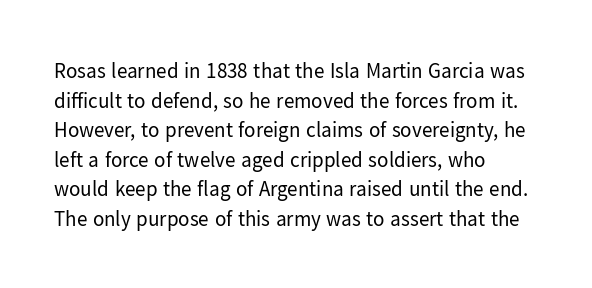
Q: Is the text bold? A: No.
Q: Is the text italic (slanted)? A: No, it is upright.
Q: Is the text underlined? A: No.
Q: How is the paragraph aligned? A: Left-aligned.
Q: Is the spacing between letters normal or unusually wide? A: Normal.
Q: Is the spacing between lines tight, normal or loose? A: Normal.
